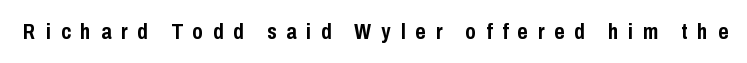
The strip under each line holds only bare page. A typesetter would mark this as roman, not italic. Each word looks stretched out because of the extra space between its letters. These words are printed bold, with thick strokes throughout.
